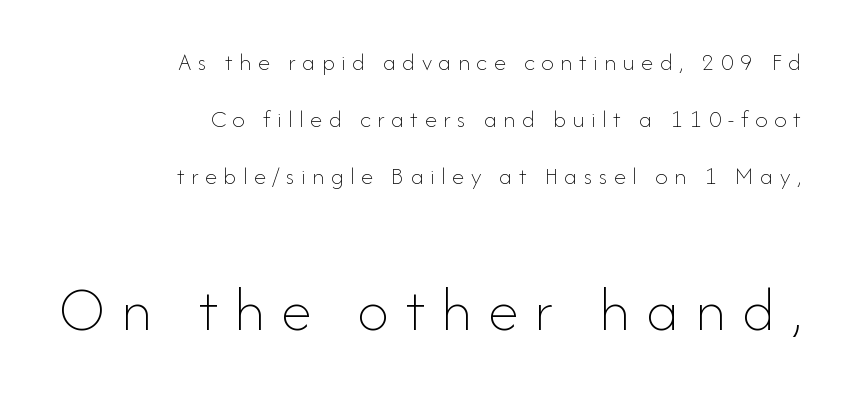
{"italic": "no", "bold": "no", "weight": "thin", "width": "normal", "stroke_contrast": "low", "x_height": "small", "monospaced": "no", "underline": "no", "align": "right", "line_spacing": "loose", "line_spacing_ratio": 2.29, "letter_spacing": "wide", "letter_spacing_em": 0.26, "larger_block": "second", "size_ratio": 2.52, "glyph_px": 63}
